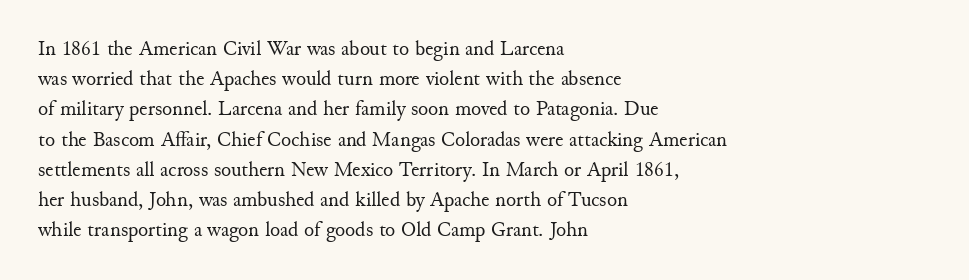
Regarding leading, the lines here are spaced in the standard way. Underline: absent. A classic flush-left, rag-right setting is used for this passage. Every character sits straight up, as roman type does.
